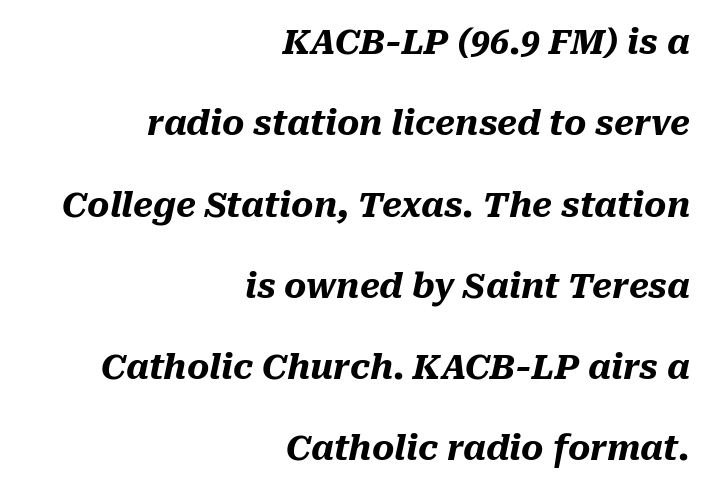
The image shows 34 px heavy type, italic (leaning right); set right-aligned, loose line spacing (2.39x), normal letter spacing, not underlined; medium stroke contrast and a medium x-height.
